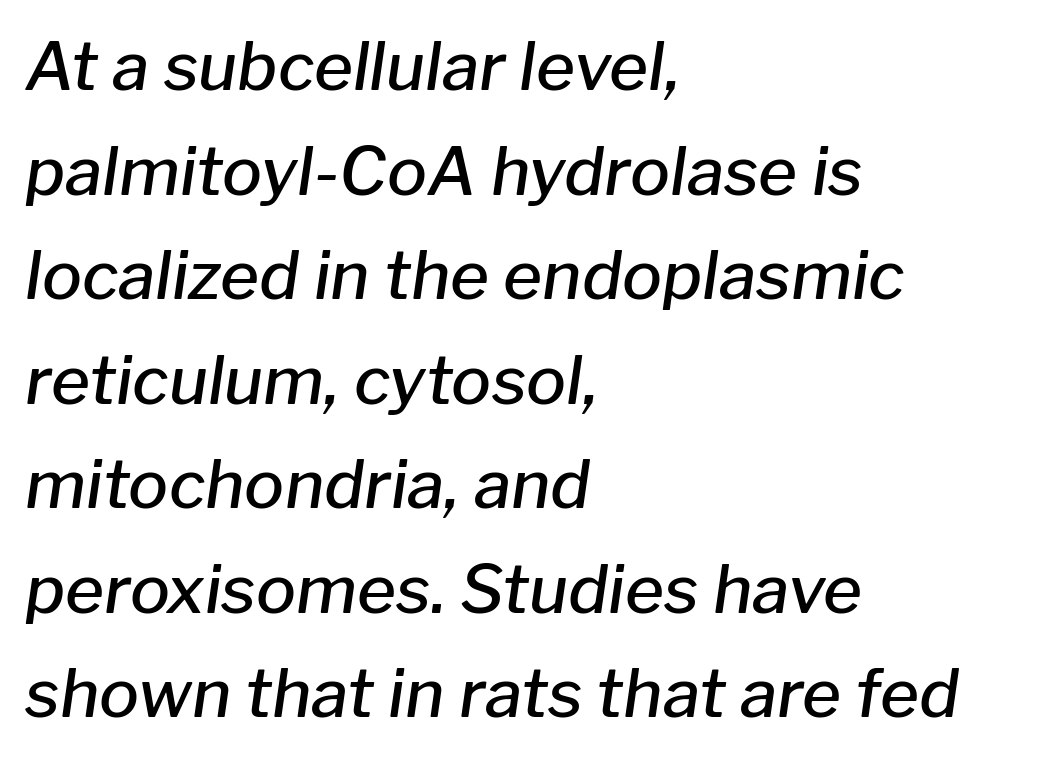
The image shows 67 px semibold type, italic (leaning right); set left-aligned, normal line spacing (1.56x), normal letter spacing, not underlined; low stroke contrast and a medium x-height.
